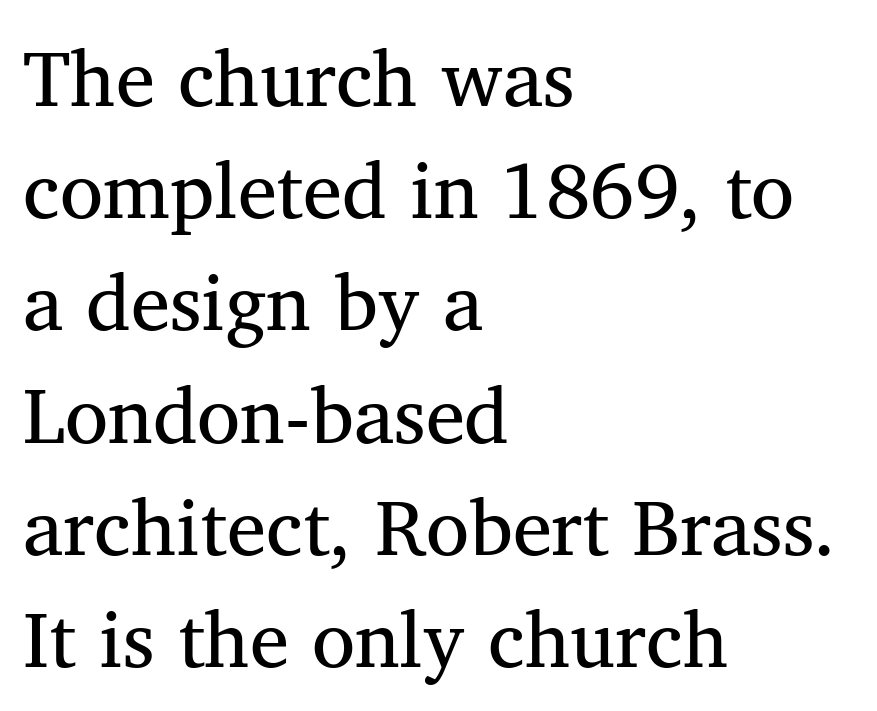
Spacing verdict: proportional, widths tailored to each character. Check under the words: just untouched page. The font family rendered here belongs to the serif group. The lines in this sample share a left origin and differ only in where they stop. How are the letters spaced? Ordinarily, with no added tracking.
